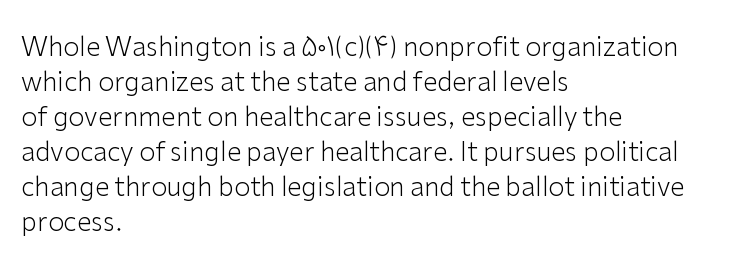
The image shows 26 px text type, upright; set left-aligned, normal line spacing (1.35x), normal letter spacing, not underlined.
